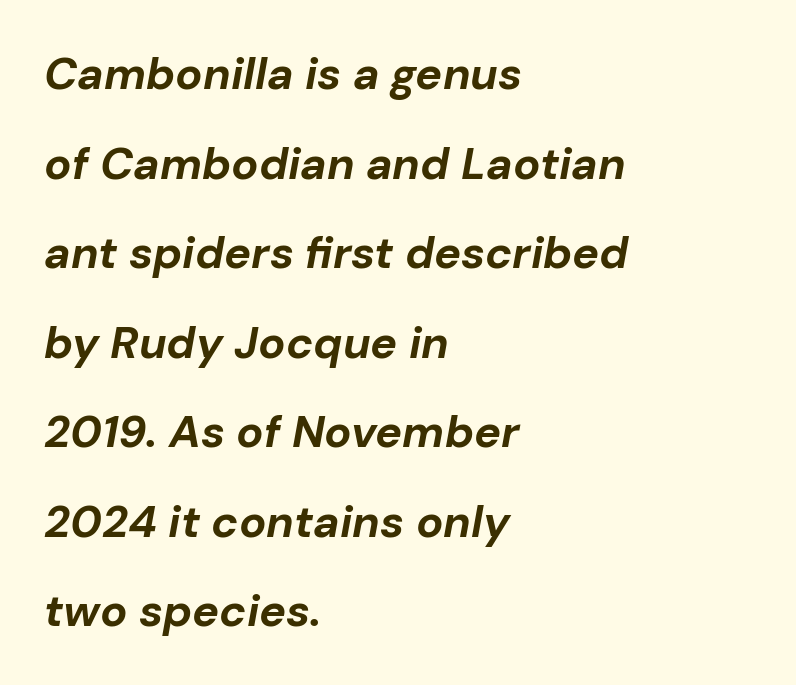
The image shows 45 px bold type, italic (leaning right); set left-aligned, loose line spacing (1.99x), normal letter spacing, not underlined; low stroke contrast and a medium x-height.
